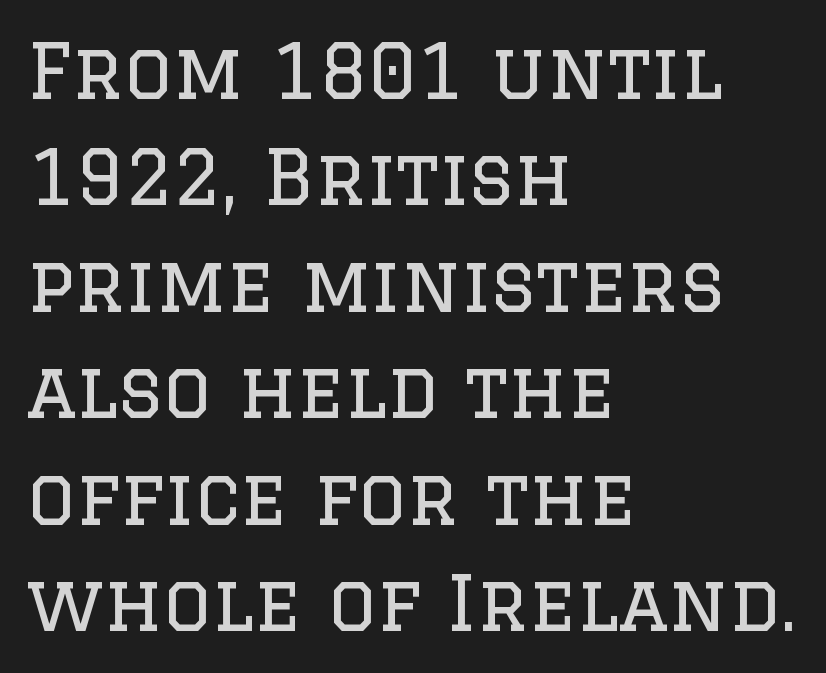
The image shows 75 px regular-weight serif type, upright; set left-aligned, normal line spacing (1.42x), normal letter spacing, not underlined; low stroke contrast and a large x-height.
